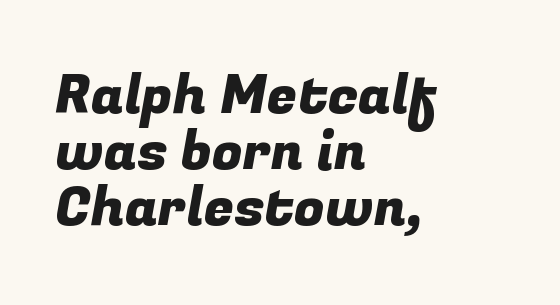
The image shows 55 px sans-serif type; set left-aligned, tight line spacing (1.02x), normal letter spacing, not underlined; low stroke contrast and a medium x-height.
